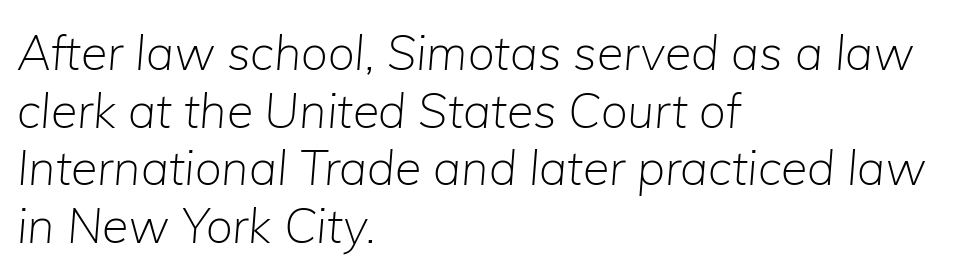
The image shows 48 px light type, italic (leaning right); set left-aligned, line spacing 1.2x, normal letter spacing, not underlined; low stroke contrast and a medium x-height.
